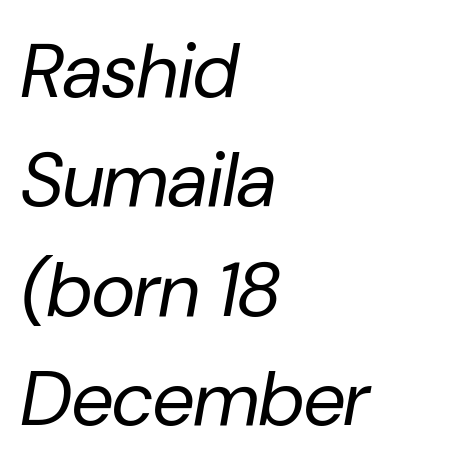
Each letter keeps its own natural width here, so spacing adapts to shape. The letterforms sit at book weight or below. The vertical gap from one line to the next is medium. The rendering anchors every line to the left-hand side. The text carries the slant typical of an italic or oblique font.
